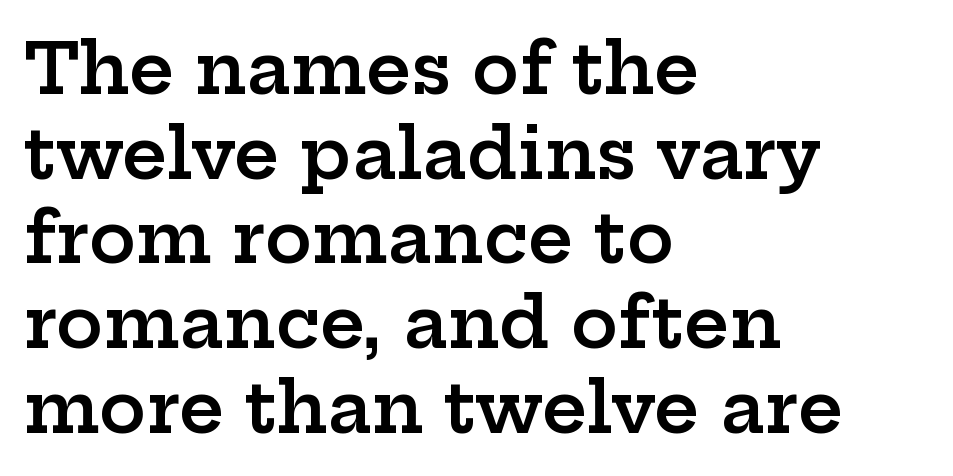
Q: Is the text bold? A: Semi-bold.
Q: Is the text italic (slanted)? A: No, it is upright.
Q: Is the typeface a serif or a sans-serif typeface? A: Serif.
Q: Is the text underlined? A: No.
Q: How is the paragraph aligned? A: Left-aligned.
Q: Is the spacing between letters normal or unusually wide? A: Normal.
Q: Width (condensed, normal, or wide)? A: Wide.
Q: Stroke contrast? A: Low.
Q: x-height? A: Medium.
Q: Monospaced? A: No.
